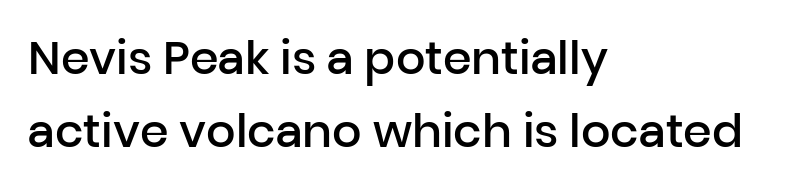
Q: Is the text bold? A: Semi-bold.
Q: Is the text italic (slanted)? A: No, it is upright.
Q: Is the typeface a serif or a sans-serif typeface? A: Sans-serif.
Q: Is the text underlined? A: No.
Q: How is the paragraph aligned? A: Left-aligned.
Q: Is the spacing between letters normal or unusually wide? A: Normal.
Q: Is the spacing between lines tight, normal or loose? A: Normal.
Q: Width (condensed, normal, or wide)? A: Normal.
Q: Stroke contrast? A: Low.
Q: x-height? A: Medium.
Q: Monospaced? A: No.
